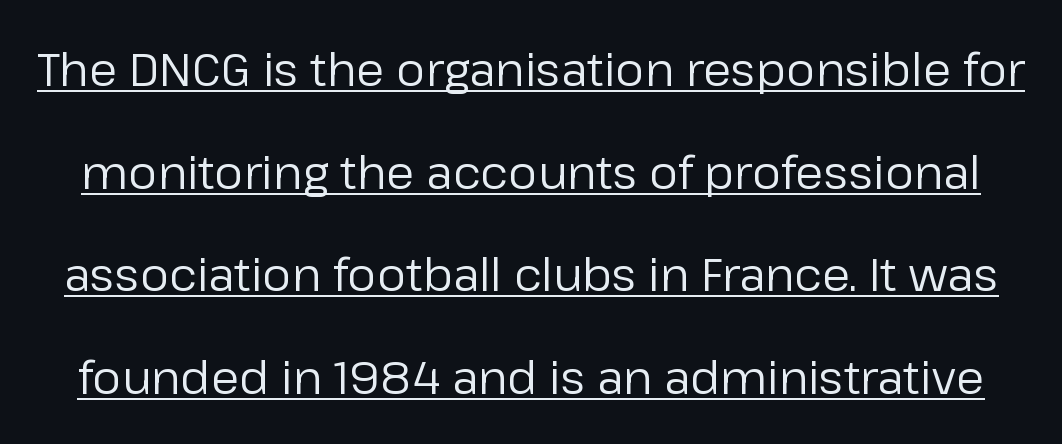
{"serif": "no", "italic": "no", "bold": "no", "weight": "regular", "width": "normal", "stroke_contrast": "low", "x_height": "medium", "monospaced": "no", "underline": "yes", "line_spacing": "loose", "line_spacing_ratio": 2.23, "letter_spacing": "normal", "letter_spacing_em": 0.0, "glyph_px": 46}
